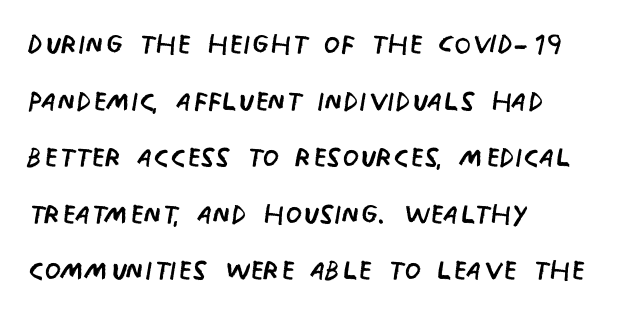
{"serif": "no", "bold": "no", "weight": "regular", "width": "condensed", "stroke_contrast": "low", "x_height": "large", "monospaced": "no", "underline": "no", "align": "left", "line_spacing": "normal", "line_spacing_ratio": 1.49, "letter_spacing": "normal", "letter_spacing_em": 0.0, "glyph_px": 38}
